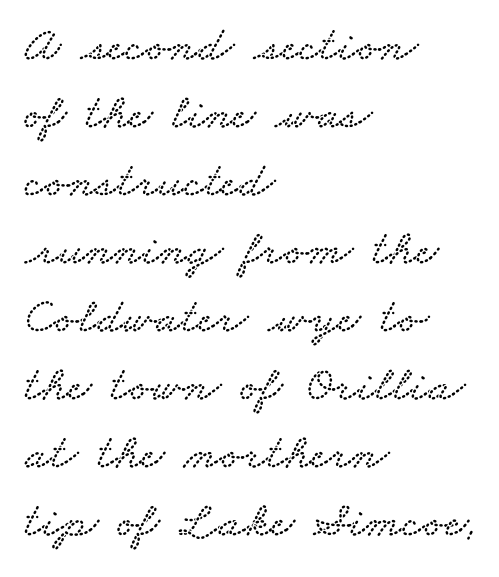
Here the designer chose a conventional face with non-uniform glyph widths. This sample keeps an unexceptional amount of space between lines. Each line starts at the same left margin while the right side varies. The space directly below the letters is spotless. Are there feet on the stems? There are — it's a serif. The line texture is even and compact thanks to regular tracking.
